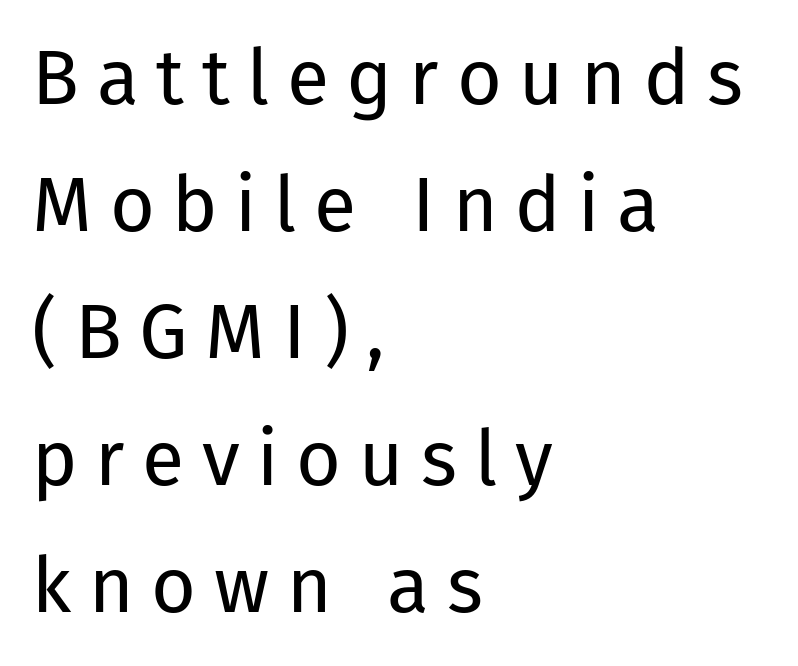
{"serif": "no", "italic": "no", "bold": "no", "weight": "regular", "width": "normal", "stroke_contrast": "low", "x_height": "medium", "monospaced": "no", "underline": "no", "align": "left", "line_spacing": "normal", "line_spacing_ratio": 1.65, "letter_spacing": "wide", "letter_spacing_em": 0.23, "glyph_px": 77}
